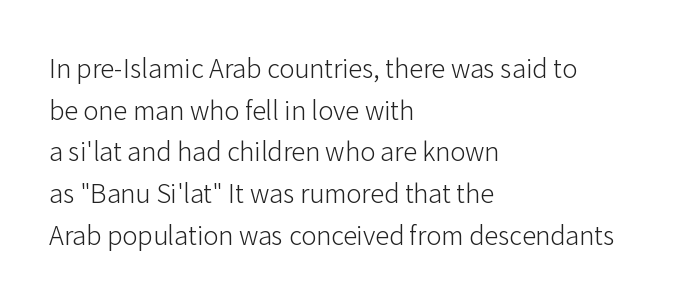
Q: Is the text bold? A: No.
Q: Is the text italic (slanted)? A: No, it is upright.
Q: Is the typeface a serif or a sans-serif typeface? A: Sans-serif.
Q: Is the text underlined? A: No.
Q: How is the paragraph aligned? A: Left-aligned.
Q: Is the spacing between letters normal or unusually wide? A: Normal.
Q: Is the spacing between lines tight, normal or loose? A: Normal.
Q: Width (condensed, normal, or wide)? A: Normal.
Q: Stroke contrast? A: Low.
Q: x-height? A: Medium.
Q: Monospaced? A: No.
